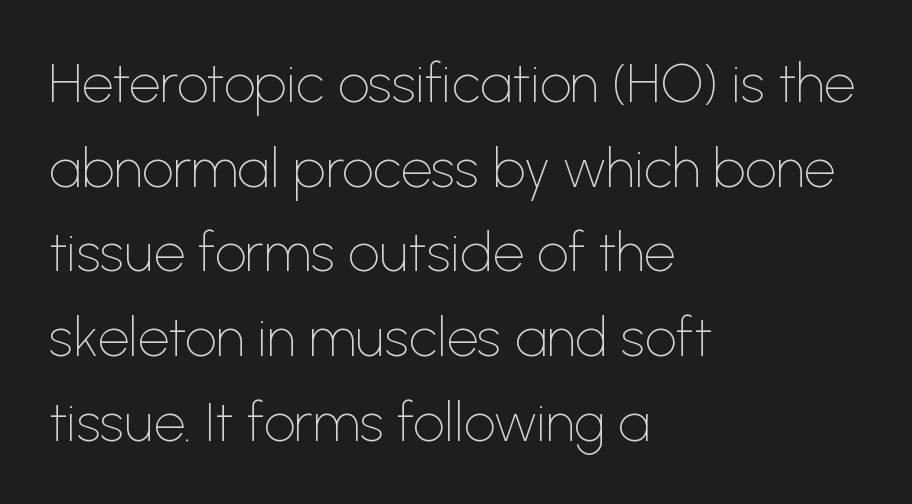
{"serif": "no", "italic": "no", "bold": "no", "weight": "thin", "width": "normal", "stroke_contrast": "low", "x_height": "medium", "monospaced": "no", "underline": "no", "align": "left", "line_spacing": "normal", "line_spacing_ratio": 1.54, "letter_spacing": "normal", "letter_spacing_em": 0.0, "glyph_px": 55}
